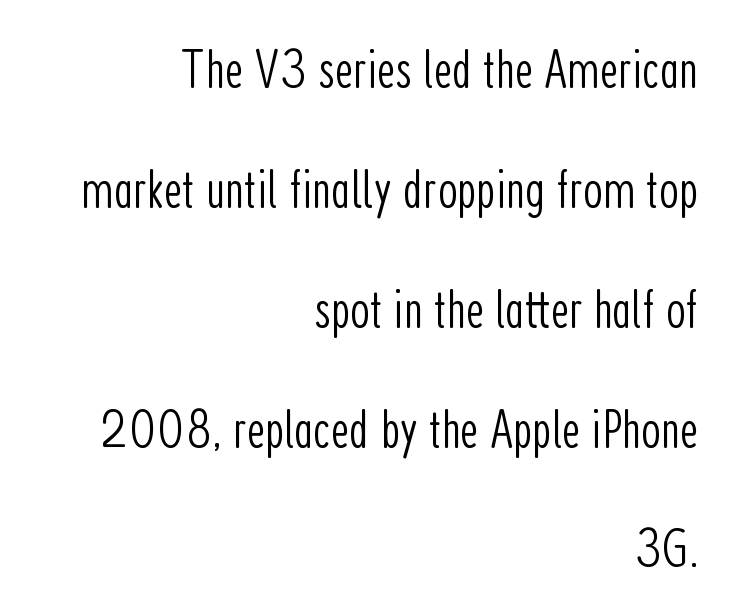
How would I describe the line gaps? Wide and relaxed. Do the characters align in a grid? No, the font is proportional. Serif or sans? Sans — the stroke terminals are bare. The letters stand upright; this is a roman face. Is the block centered? No — it sits flush against the right margin.
